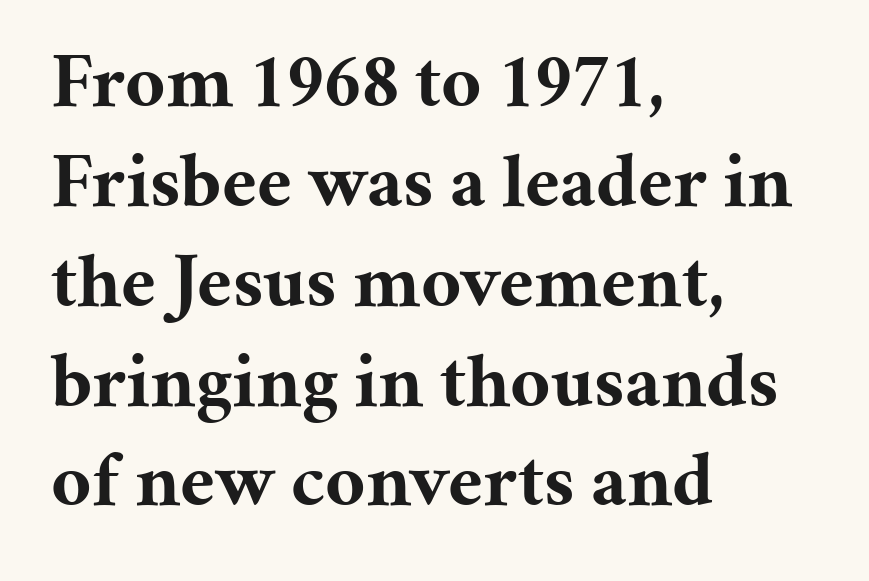
The space between consecutive lines is moderate. Pretty heavy lettering here — definitely bold. Notice how the stems are strictly vertical — no italics here. The letters sit at their default tracking, neither squeezed nor spread. Does the copy run flush right? No — it runs flush left. This rendering features lettering with no underline.
